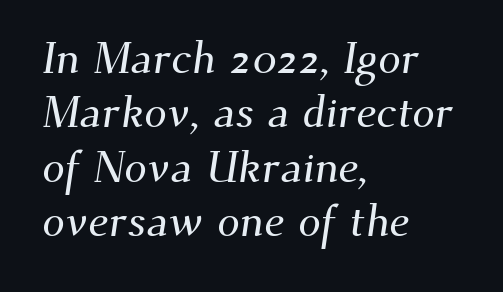
The image shows 45 px serif type; set left-aligned, line spacing 1.21x, normal letter spacing, not underlined; medium stroke contrast and a small x-height.
